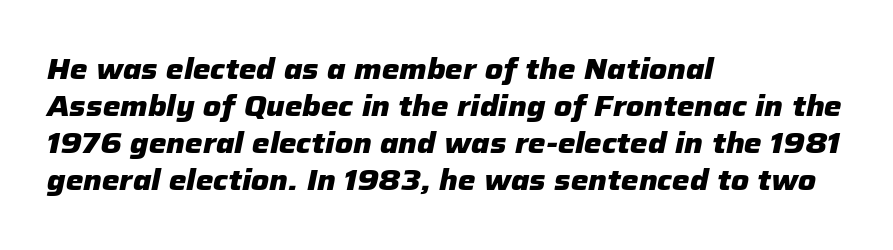
Q: Is the text bold? A: Yes.
Q: Is the text italic (slanted)? A: Yes, it leans right by about 12 degrees.
Q: Is the text underlined? A: No.
Q: How is the paragraph aligned? A: Left-aligned.
Q: Is the spacing between letters normal or unusually wide? A: Normal.
Q: Is the spacing between lines tight, normal or loose? A: Normal.
Q: Width (condensed, normal, or wide)? A: Normal.
Q: Stroke contrast? A: Low.
Q: x-height? A: Medium.
Q: Monospaced? A: No.
